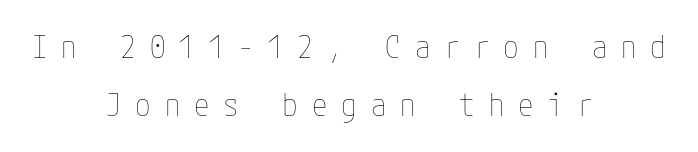
Q: Is the text bold? A: No.
Q: Is the text italic (slanted)? A: No, it is upright.
Q: Is the text underlined? A: No.
Q: How is the paragraph aligned? A: Centered.
Q: Is the spacing between letters normal or unusually wide? A: Unusually wide.
Q: Width (condensed, normal, or wide)? A: Condensed.
Q: Stroke contrast? A: Low.
Q: x-height? A: Medium.
